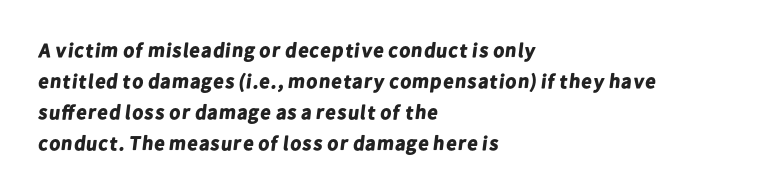
Reading down the block, your eye returns to a fixed left position each line. Each glyph is drawn with heavy, bold strokes. These lines keep a tight, regular rhythm from letter to letter. The gap between lines stays unmarked.
